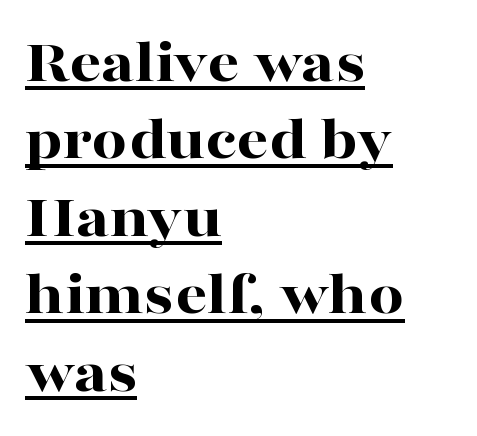
Q: Is the text bold? A: Yes.
Q: Is the text italic (slanted)? A: No, it is upright.
Q: Is the typeface a serif or a sans-serif typeface? A: Serif.
Q: Is the text underlined? A: Yes.
Q: How is the paragraph aligned? A: Left-aligned.
Q: Is the spacing between letters normal or unusually wide? A: Normal.
Q: Width (condensed, normal, or wide)? A: Wide.
Q: Stroke contrast? A: High.
Q: x-height? A: Medium.
Q: Monospaced? A: No.
